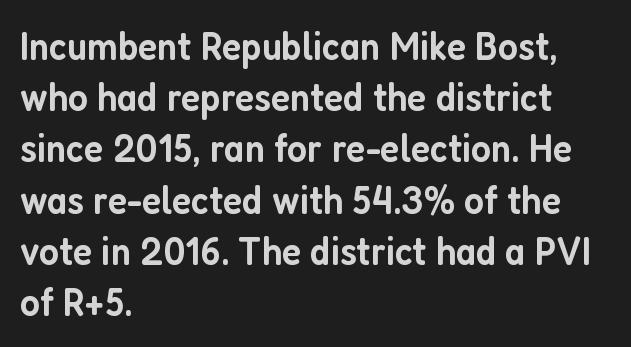
Q: Is the text bold? A: Semi-bold.
Q: Is the text italic (slanted)? A: No, it is upright.
Q: Is the typeface a serif or a sans-serif typeface? A: Sans-serif.
Q: Is the text underlined? A: No.
Q: How is the paragraph aligned? A: Left-aligned.
Q: Is the spacing between letters normal or unusually wide? A: Normal.
Q: Is the spacing between lines tight, normal or loose? A: Normal.
Q: Width (condensed, normal, or wide)? A: Condensed.
Q: Stroke contrast? A: Low.
Q: x-height? A: Medium.
Q: Monospaced? A: No.
